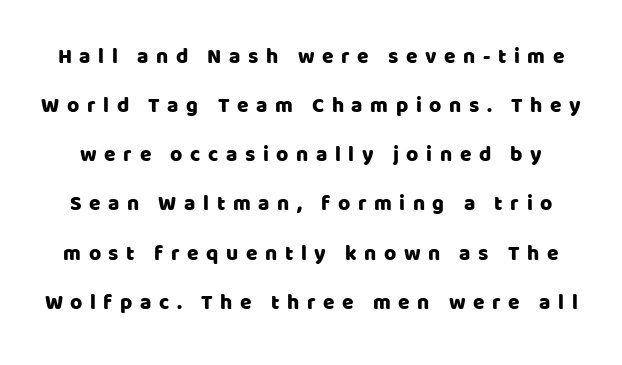
{"italic": "no", "underline": "no", "line_spacing": "loose", "line_spacing_ratio": 2.34, "letter_spacing": "wide", "letter_spacing_em": 0.36, "glyph_px": 21}
